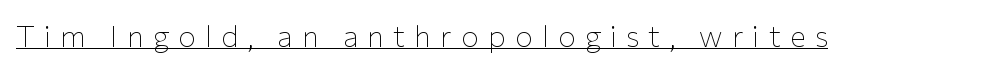
The typeface chosen for these lines omits serifs. How are the letters spaced? Widely, with obvious added tracking. The specimen reads as upright at a glance. Spacing verdict: proportional, widths tailored to each character.
